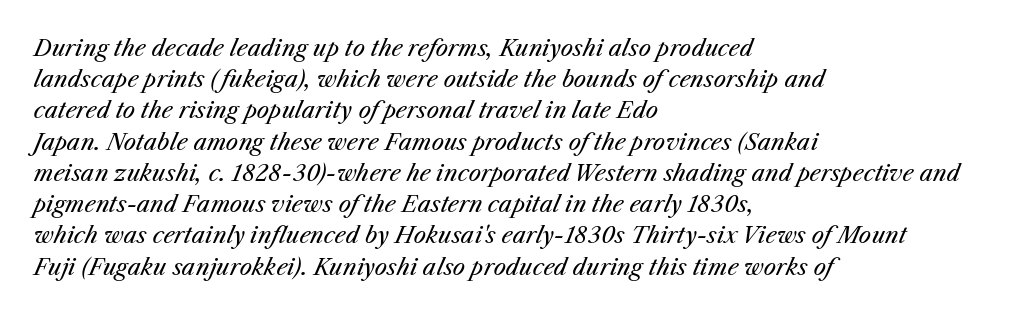
{"italic": "yes", "lean": "right", "slant_degrees": 25, "bold": "no", "underline": "no", "align": "left", "line_spacing": "normal", "line_spacing_ratio": 1.42, "letter_spacing": "normal", "letter_spacing_em": 0.0, "glyph_px": 22}
